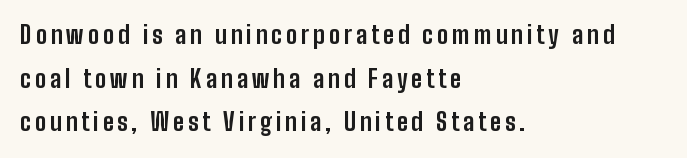
Q: Is the text bold? A: Yes.
Q: Is the text italic (slanted)? A: No, it is upright.
Q: Is the text underlined? A: No.
Q: How is the paragraph aligned? A: Left-aligned.
